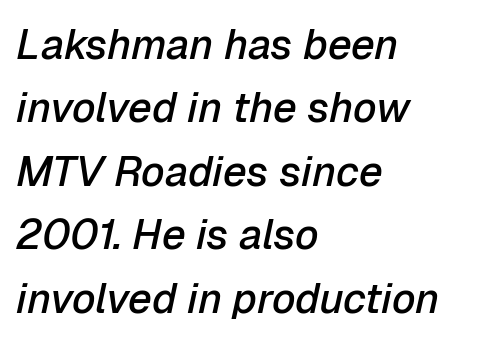
{"italic": "yes", "lean": "right", "slant_degrees": 12, "bold": "semi", "weight": "semibold", "width": "normal", "stroke_contrast": "low", "x_height": "medium", "monospaced": "no", "underline": "no", "align": "left", "line_spacing": "normal", "line_spacing_ratio": 1.51, "letter_spacing": "normal", "letter_spacing_em": 0.0, "glyph_px": 42}
